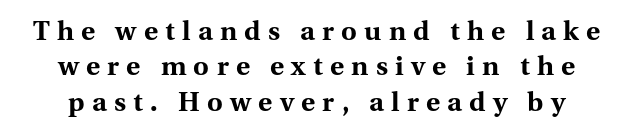
Q: Is the text bold? A: Yes.
Q: Is the text italic (slanted)? A: No, it is upright.
Q: Is the text underlined? A: No.
Q: Is the spacing between letters normal or unusually wide? A: Unusually wide.
Q: Is the spacing between lines tight, normal or loose? A: Normal.
